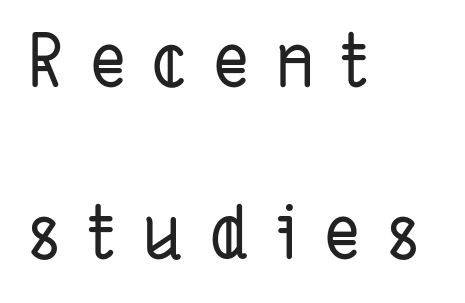
Q: Is the typeface a serif or a sans-serif typeface? A: Sans-serif.
Q: Is the text underlined? A: No.
Q: How is the paragraph aligned? A: Left-aligned.
Q: Is the spacing between letters normal or unusually wide? A: Unusually wide.
Q: Is the spacing between lines tight, normal or loose? A: Loose.
Q: Width (condensed, normal, or wide)? A: Condensed.
Q: Stroke contrast? A: Low.
Q: x-height? A: Medium.
Q: Monospaced? A: No.
